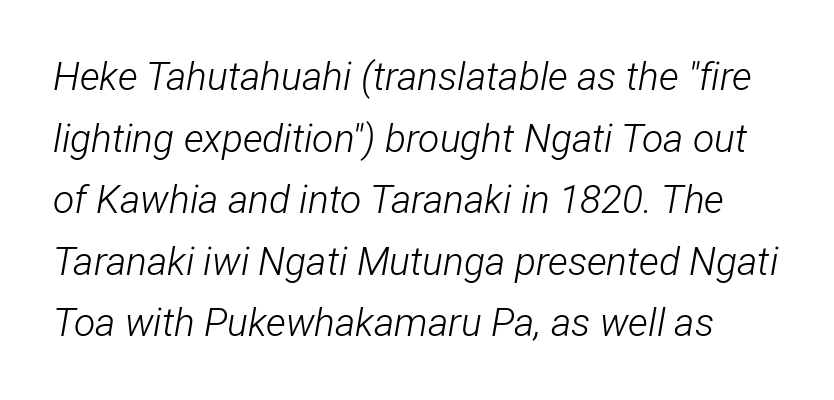
Q: Is the text bold? A: No.
Q: Is the text italic (slanted)? A: Yes, it leans right by about 12 degrees.
Q: Is the text underlined? A: No.
Q: Is the spacing between letters normal or unusually wide? A: Normal.
Q: Is the spacing between lines tight, normal or loose? A: Normal.
Q: Width (condensed, normal, or wide)? A: Condensed.
Q: Stroke contrast? A: Low.
Q: x-height? A: Medium.
Q: Monospaced? A: No.
